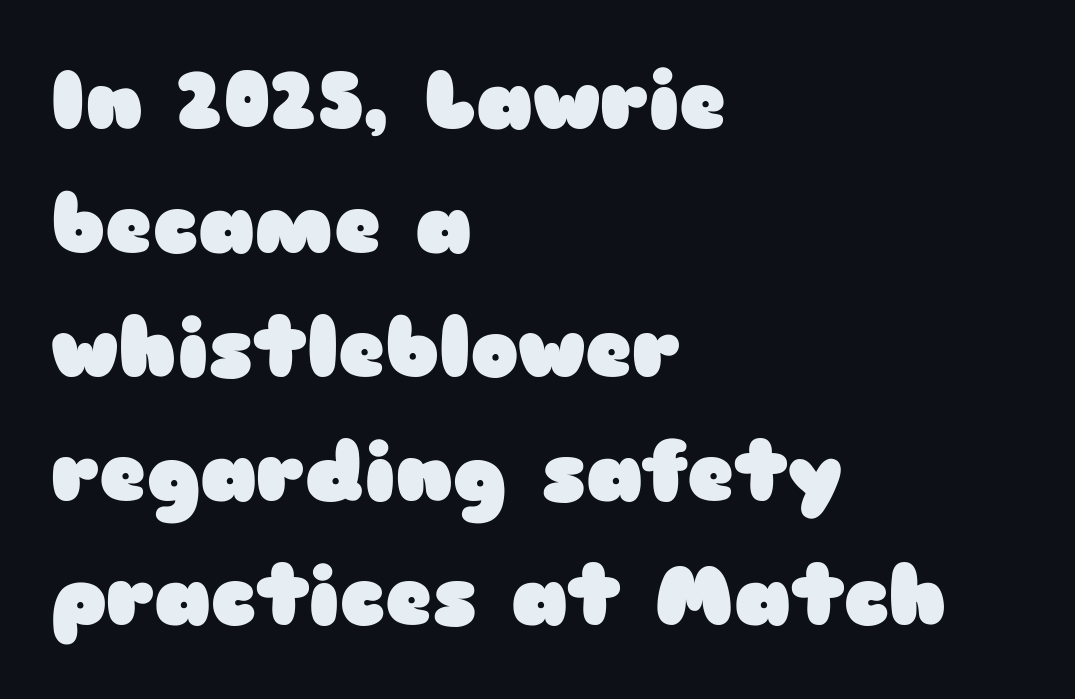
{"serif": "no", "italic": "no", "bold": "yes", "weight": "heavy", "width": "wide", "stroke_contrast": "low", "x_height": "medium", "monospaced": "no", "underline": "no", "align": "left", "line_spacing": "normal", "line_spacing_ratio": 1.55, "letter_spacing": "normal", "letter_spacing_em": 0.0, "glyph_px": 80}
